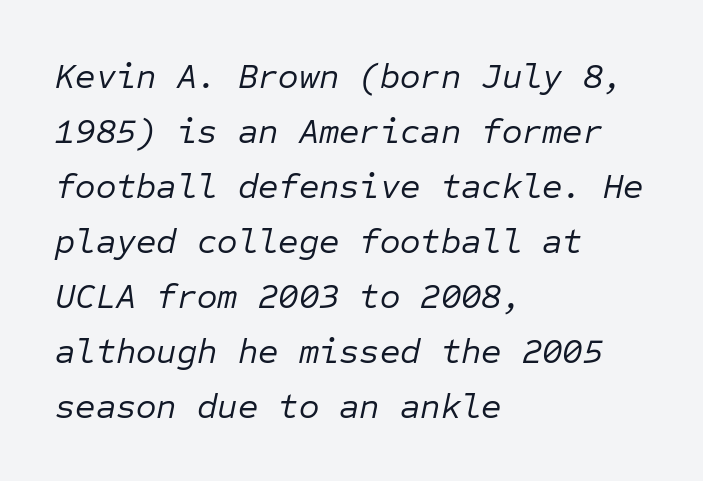
{"italic": "yes", "lean": "right", "slant_degrees": 12, "bold": "no", "weight": "regular", "width": "normal", "stroke_contrast": "low", "x_height": "medium", "monospaced": "yes", "underline": "no", "align": "left", "line_spacing": "normal", "line_spacing_ratio": 1.57, "letter_spacing": "normal", "letter_spacing_em": 0.0, "glyph_px": 35}
